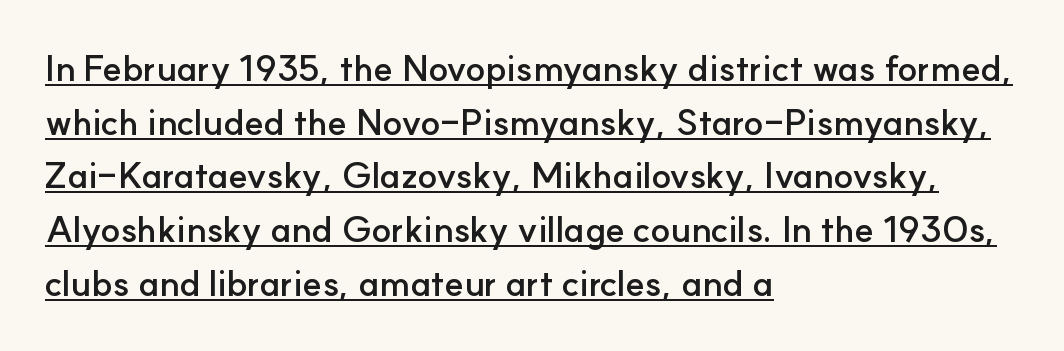
{"serif": "no", "italic": "no", "bold": "yes", "weight": "semibold", "width": "normal", "stroke_contrast": "low", "x_height": "small", "monospaced": "no", "underline": "yes", "align": "left", "line_spacing": "normal", "line_spacing_ratio": 1.49, "letter_spacing": "normal", "letter_spacing_em": 0.0, "glyph_px": 36}
